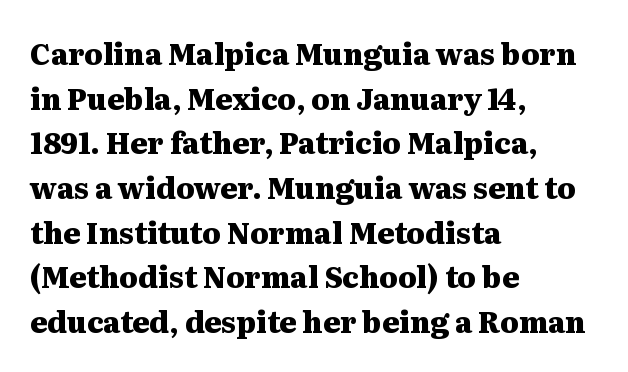
Q: Is the text bold? A: Yes.
Q: Is the text italic (slanted)? A: No, it is upright.
Q: Is the typeface a serif or a sans-serif typeface? A: Serif.
Q: Is the text underlined? A: No.
Q: How is the paragraph aligned? A: Left-aligned.
Q: Is the spacing between letters normal or unusually wide? A: Normal.
Q: Is the spacing between lines tight, normal or loose? A: Normal.
Q: Width (condensed, normal, or wide)? A: Wide.
Q: Stroke contrast? A: Medium.
Q: x-height? A: Medium.
Q: Monospaced? A: No.
